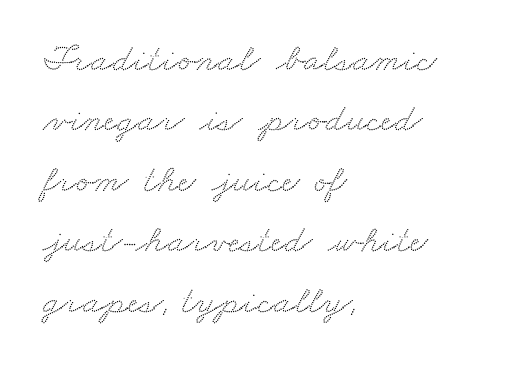
Classification — serif. These lines sit exactly where default settings would place them. The face used here is proportionally spaced, like ordinary book or web type. The words here are not underlined.
